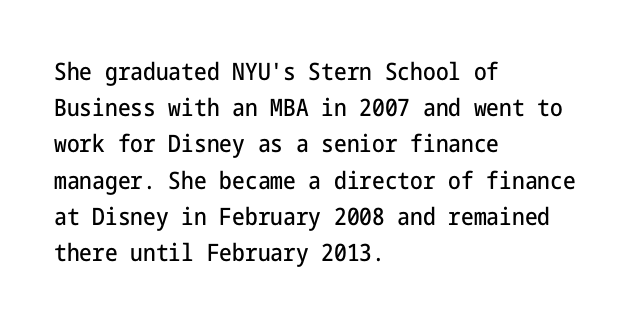
{"italic": "no", "underline": "no", "align": "left", "line_spacing": "normal", "line_spacing_ratio": 1.51, "letter_spacing": "normal", "letter_spacing_em": 0.0, "glyph_px": 24}
